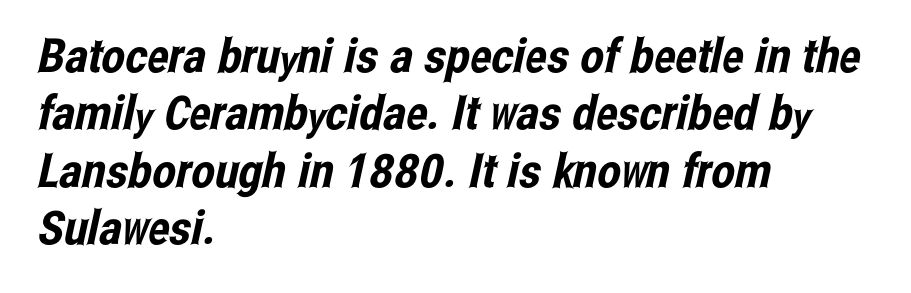
Q: Is the typeface a serif or a sans-serif typeface? A: Sans-serif.
Q: Is the text underlined? A: No.
Q: How is the paragraph aligned? A: Left-aligned.
Q: Is the spacing between letters normal or unusually wide? A: Normal.
Q: Width (condensed, normal, or wide)? A: Condensed.
Q: Stroke contrast? A: Low.
Q: x-height? A: Medium.
Q: Monospaced? A: No.
